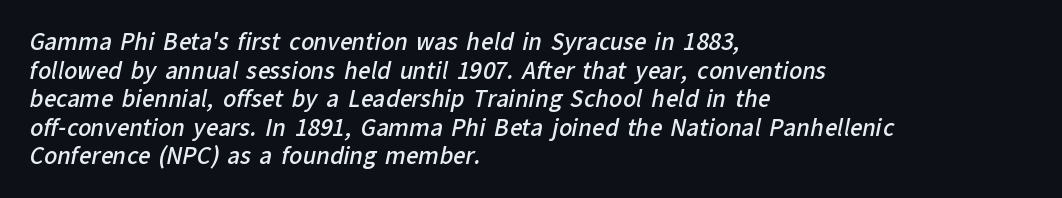
Q: Is the text bold? A: Semi-bold.
Q: Is the text underlined? A: No.
Q: How is the paragraph aligned? A: Left-aligned.
Q: Is the spacing between letters normal or unusually wide? A: Normal.
Q: Is the spacing between lines tight, normal or loose? A: Normal.
